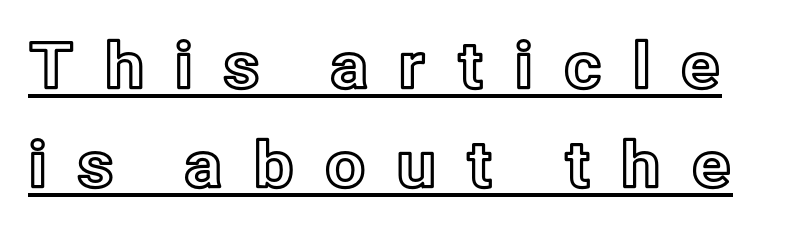
The image shows 64 px text type, upright; set normal line spacing (1.55x), unusually wide letter spacing (+0.45 em), underlined; a medium x-height.
